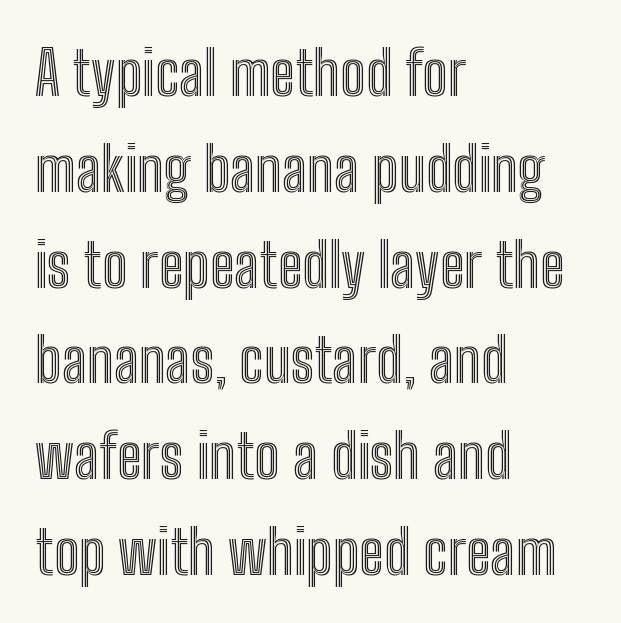
{"italic": "no", "width": "condensed", "x_height": "medium", "monospaced": "no", "underline": "no", "align": "left", "line_spacing": "normal", "line_spacing_ratio": 1.57, "letter_spacing": "normal", "letter_spacing_em": 0.0, "glyph_px": 61}
